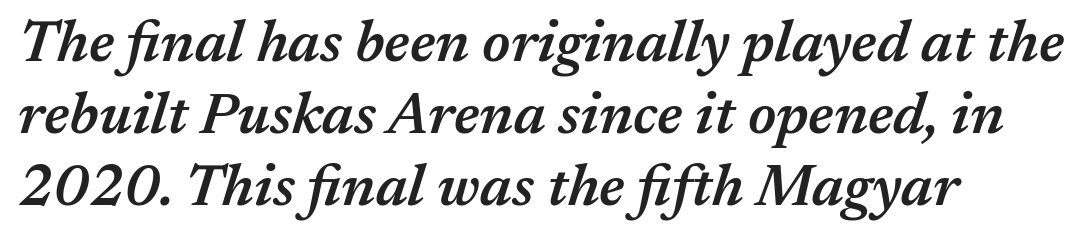
The image shows 58 px semibold type, italic (leaning right); set left-aligned, line spacing 1.24x, normal letter spacing, not underlined; medium stroke contrast and a medium x-height.
